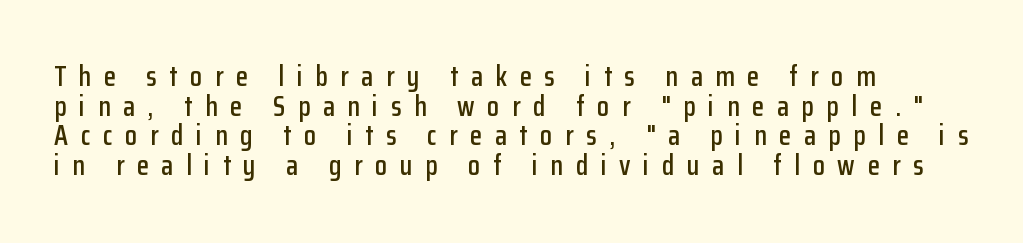
Compared with a centered layout, this one pins lines to the left instead. Note the varied advance widths — an 'i' is clearly narrower than an 'm'. The zone under the glyphs is completely vacant. Very little white space separates one row of letters from the next. Are there feet on the stems? There aren't — it's a sans. Posture: straight, roman, zero tilt.
